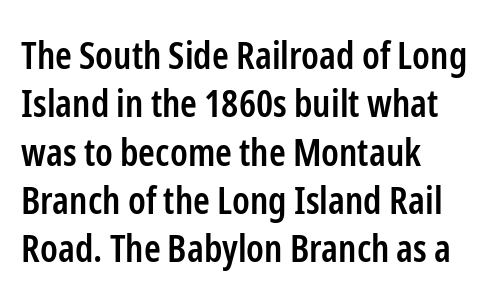
Q: Is the text bold? A: Semi-bold.
Q: Is the text italic (slanted)? A: No, it is upright.
Q: Is the typeface a serif or a sans-serif typeface? A: Sans-serif.
Q: Is the text underlined? A: No.
Q: How is the paragraph aligned? A: Left-aligned.
Q: Is the spacing between letters normal or unusually wide? A: Normal.
Q: Is the spacing between lines tight, normal or loose? A: Normal.
Q: Width (condensed, normal, or wide)? A: Condensed.
Q: Stroke contrast? A: Low.
Q: x-height? A: Medium.
Q: Monospaced? A: No.
